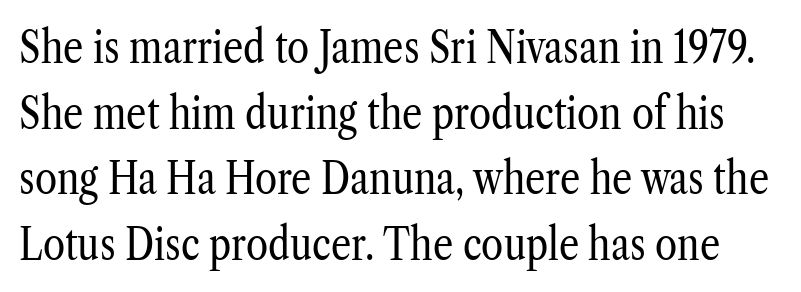
Descender tails drop into unmarked territory. The lettering stays uniformly vertical, giving the passage a roman look. Spacing between characters is what you'd get straight out of the box. Stroke thickness stays within the range of a standard reading face or lighter.
